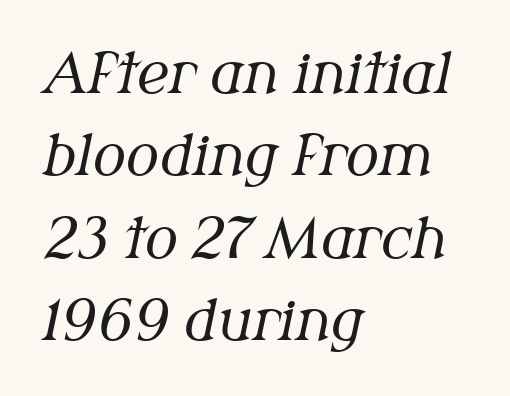
The ragged edge is on the right, which tells us the setting is flush left. Bare-footed words on every line. This block has exactly the height ordinary leading produces. Old-style or modern, the face here clearly has serifs. The rendering uses natural spacing where letterforms have individual widths. Is the stroke heavy? The answer is a plain regular-or-lighter.
